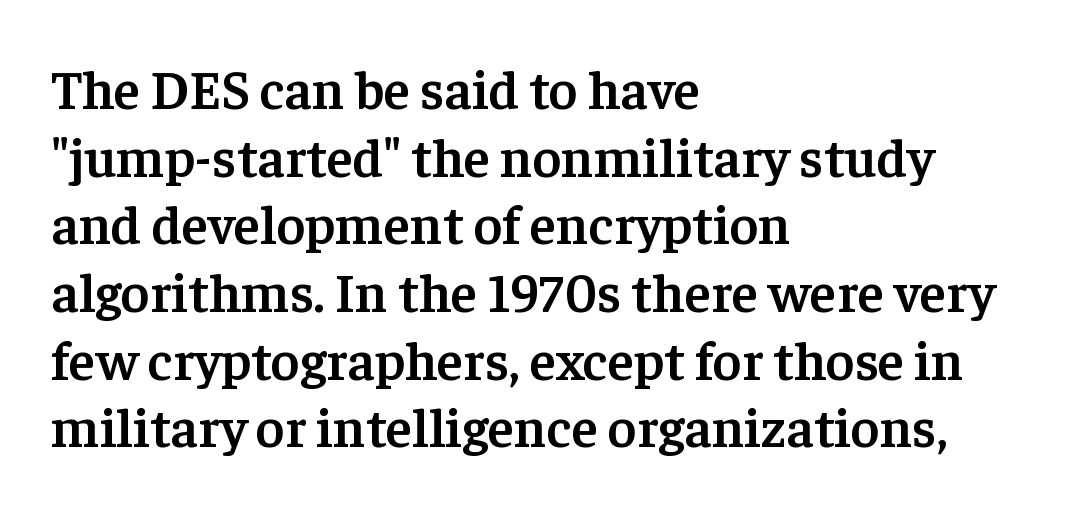
The rendering keeps characters at their native spacing. I'd call this a serif setting — the letters wear small feet. Posture: vertical. Look at the stroke-to-counter ratio: somewhat heavy, a semibold. Left-aligned paragraph, ragged on the right. Do the characters align in a grid? No, the font is proportional.
